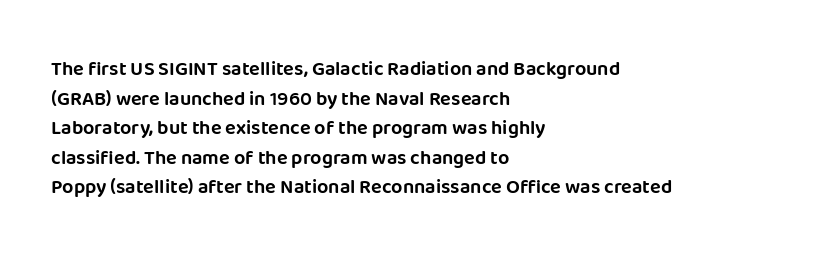
The words here are not underlined. Compared with typical paragraphs, the rows here are spaced about the same. Leftover space on each line is placed entirely after the last word. Students, note that the glyphs here touch the page at normal intervals. Italic: no, the glyphs are upright roman.
